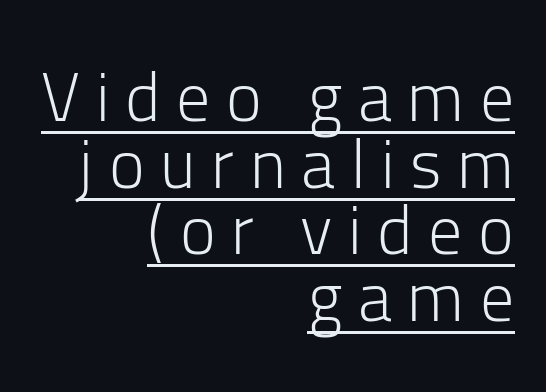
This sample carries an underscore along the baseline area. Interline gaps are noticeably narrow in this sample. Are there feet on the stems? There aren't — it's a sans. You can tell it's not italic because the verticals are truly vertical.
